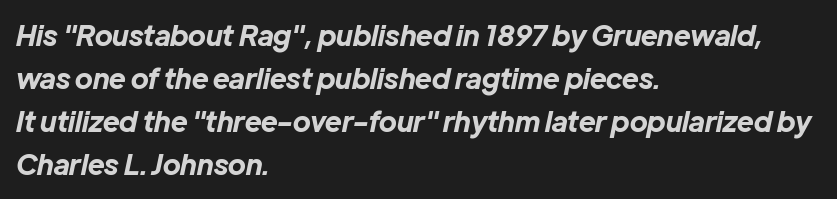
Each glyph is drawn with heavy, bold strokes. Beneath every word, the page is bare. Line spacing here is normal. This sample has the flowing, uneven cadence of proportional lettering. Between one letter and the next there's only the usual sliver of space.
